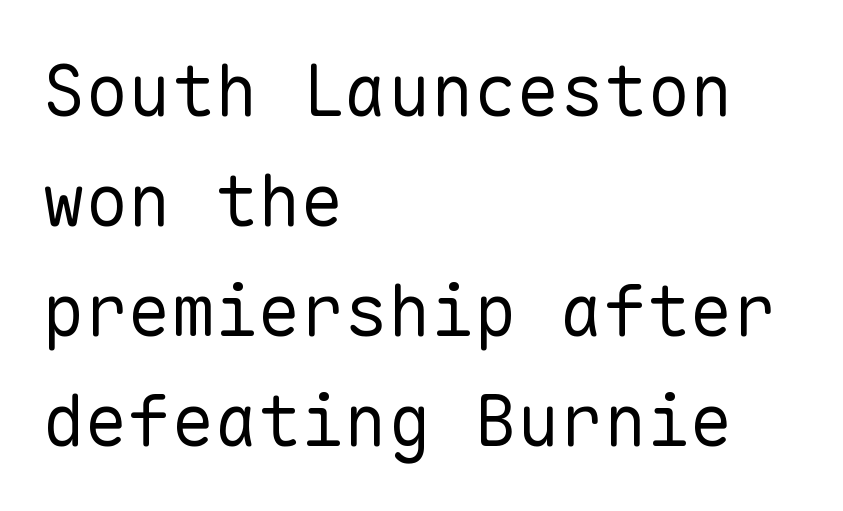
Q: Is the text bold? A: No.
Q: Is the text italic (slanted)? A: No, it is upright.
Q: Is the typeface a serif or a sans-serif typeface? A: Sans-serif.
Q: Is the text underlined? A: No.
Q: How is the paragraph aligned? A: Left-aligned.
Q: Is the spacing between letters normal or unusually wide? A: Normal.
Q: Is the spacing between lines tight, normal or loose? A: Normal.
Q: Width (condensed, normal, or wide)? A: Normal.
Q: Stroke contrast? A: Low.
Q: x-height? A: Medium.
Q: Monospaced? A: Yes.
